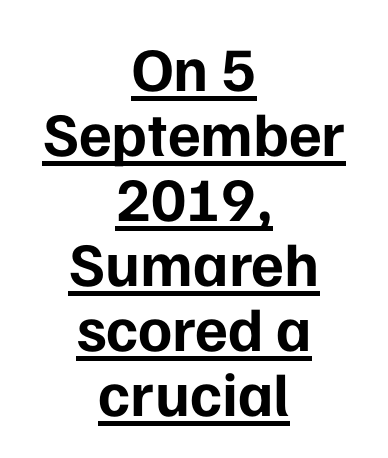
Q: Is the text bold? A: Yes.
Q: Is the text italic (slanted)? A: No, it is upright.
Q: Is the typeface a serif or a sans-serif typeface? A: Sans-serif.
Q: Is the text underlined? A: Yes.
Q: How is the paragraph aligned? A: Centered.
Q: Is the spacing between letters normal or unusually wide? A: Normal.
Q: Is the spacing between lines tight, normal or loose? A: Tight.
Q: Width (condensed, normal, or wide)? A: Normal.
Q: Stroke contrast? A: Low.
Q: x-height? A: Medium.
Q: Monospaced? A: No.
